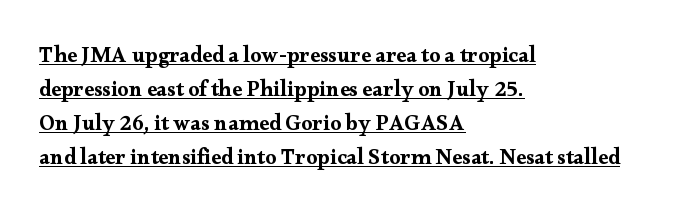
What's the leading like? Ordinary, nothing unusual. Posture: straight, roman, zero tilt. The horizontal fit of the characters is conventional and even. Casual observation: everything's shoved over to the left. A typographer would call this underscored text.
